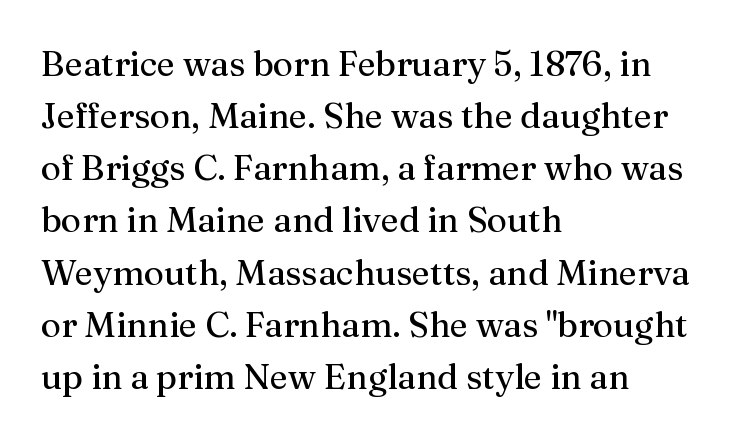
Q: Is the text bold? A: No.
Q: Is the text italic (slanted)? A: No, it is upright.
Q: Is the typeface a serif or a sans-serif typeface? A: Serif.
Q: Is the text underlined? A: No.
Q: How is the paragraph aligned? A: Left-aligned.
Q: Is the spacing between letters normal or unusually wide? A: Normal.
Q: Is the spacing between lines tight, normal or loose? A: Normal.
Q: Width (condensed, normal, or wide)? A: Normal.
Q: Stroke contrast? A: Medium.
Q: x-height? A: Medium.
Q: Monospaced? A: No.
